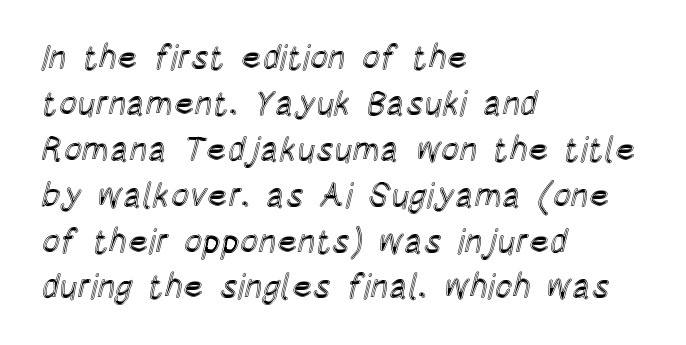
Anything drawn beneath the words? Only blank space. The text block is weighted toward the left margin, trailing off unevenly rightward. Notice how descenders clear the ascenders below comfortably — that's standard leading. Looks like regular typesetting: each glyph gets only the width it needs. There is no visible air inserted between adjacent glyphs.
